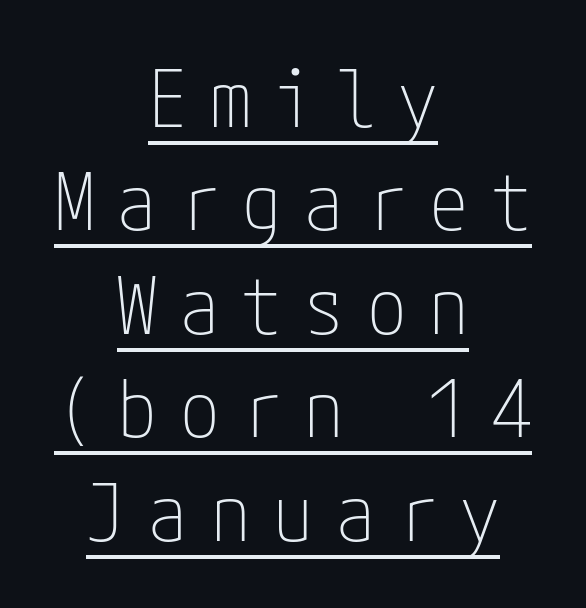
Q: Is the text bold? A: No.
Q: Is the text italic (slanted)? A: No, it is upright.
Q: Is the typeface a serif or a sans-serif typeface? A: Sans-serif.
Q: Is the text underlined? A: Yes.
Q: How is the paragraph aligned? A: Centered.
Q: Is the spacing between letters normal or unusually wide? A: Unusually wide.
Q: Is the spacing between lines tight, normal or loose? A: Normal.
Q: Width (condensed, normal, or wide)? A: Condensed.
Q: Stroke contrast? A: Low.
Q: x-height? A: Medium.
